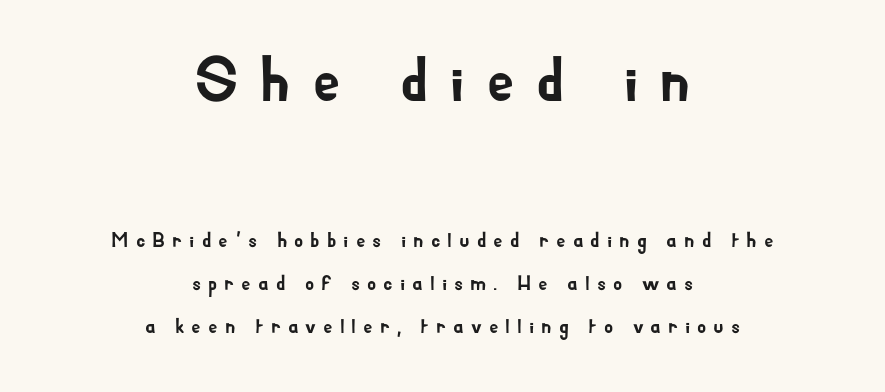
Whoever set this made the first block the dominant, larger element. Is this a fixed-width face? No — the glyphs have proportional, varying widths. Notice how the passage keeps no hard edge, just a central spine. Between one letter and the next there's a generous, obvious gap.
